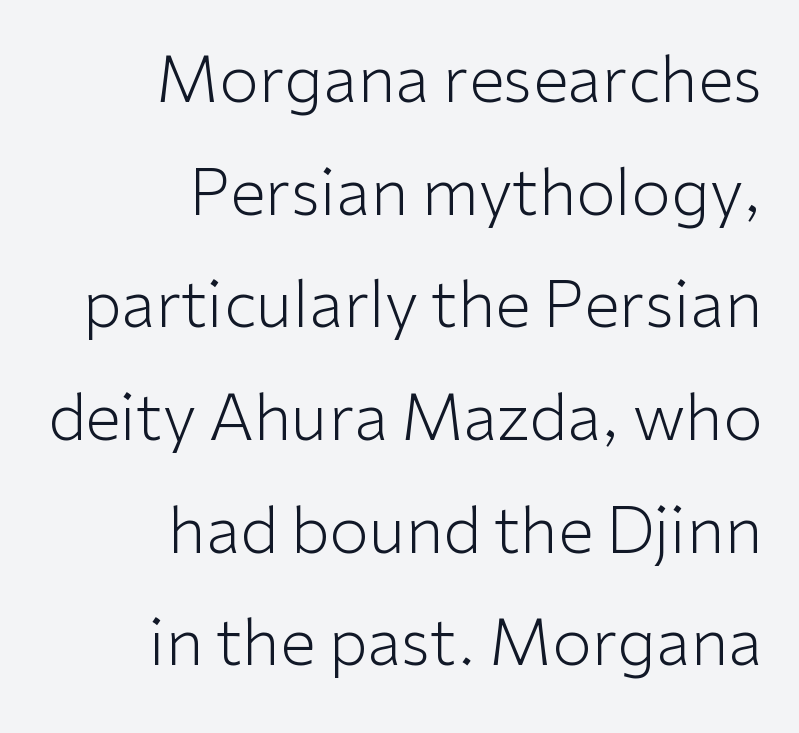
The letters advance in unequal steps, a hallmark of proportional type. Unlike a traditional serif, this face leaves its strokes unadorned. The letters sit at their default tracking, neither squeezed nor spread. Italic? Not at all — the glyphs are vertical. The characters are drawn with everyday or finer stroke widths. No word sits above an underline.
